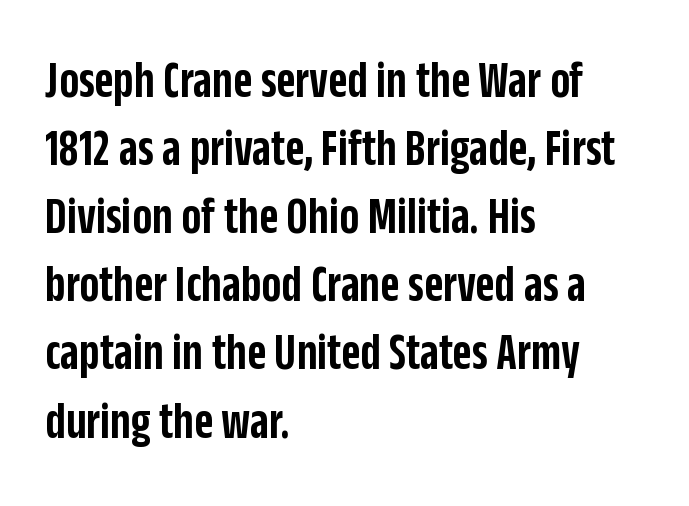
{"serif": "no", "italic": "no", "bold": "semi", "weight": "semibold", "width": "condensed", "stroke_contrast": "low", "x_height": "large", "monospaced": "no", "underline": "no", "align": "left", "line_spacing": "normal", "line_spacing_ratio": 1.31, "letter_spacing": "normal", "letter_spacing_em": 0.0, "glyph_px": 52}
